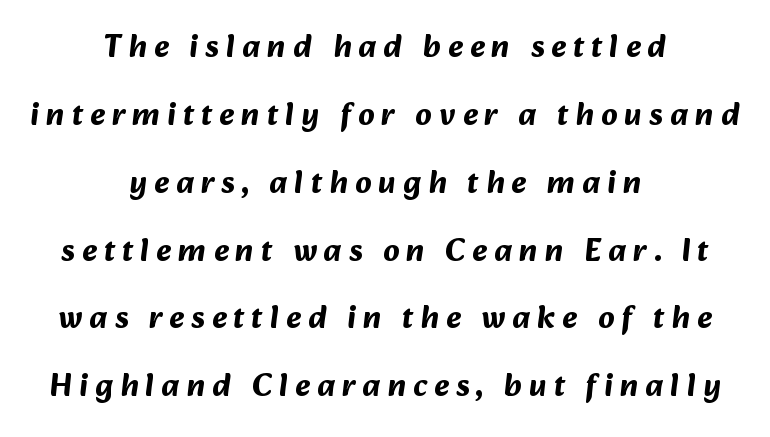
{"serif": "no", "bold": "yes", "weight": "bold", "width": "normal", "stroke_contrast": "medium", "x_height": "medium", "monospaced": "no", "underline": "no", "align": "center", "line_spacing": "loose", "line_spacing_ratio": 2.12, "letter_spacing": "wide", "letter_spacing_em": 0.22, "glyph_px": 32}
